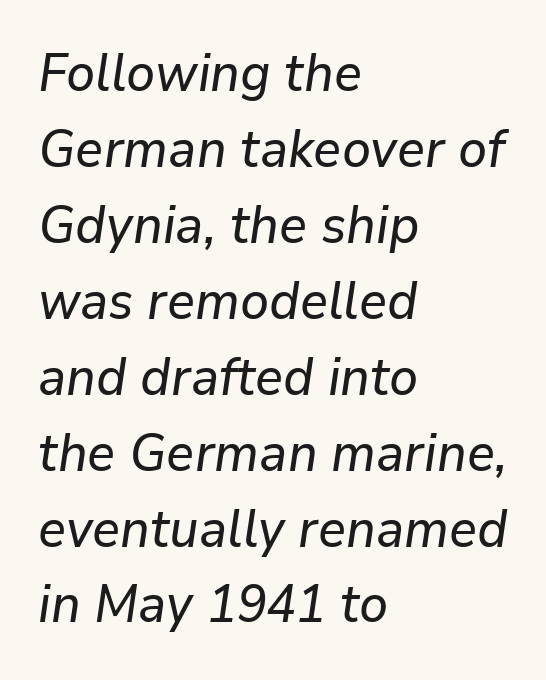
{"italic": "yes", "lean": "right", "slant_degrees": 9, "width": "normal", "stroke_contrast": "low", "x_height": "medium", "monospaced": "no", "underline": "no", "align": "left", "line_spacing": "normal", "line_spacing_ratio": 1.46, "letter_spacing": "normal", "letter_spacing_em": 0.0, "glyph_px": 52}
